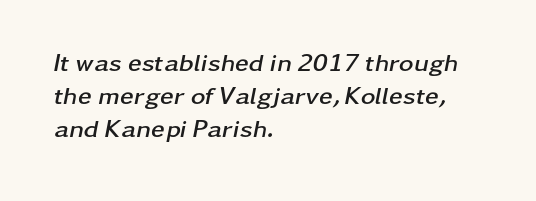
Bare-footed words on every line. Each new line begins a customary step beneath the previous one. If you drew a ruler down the left edge, every line would touch it. Spacing between characters is what you'd get straight out of the box. Would a proofreader flag this as italicized? Yes. These lines carry a lot of weight — the face is fully bold.
